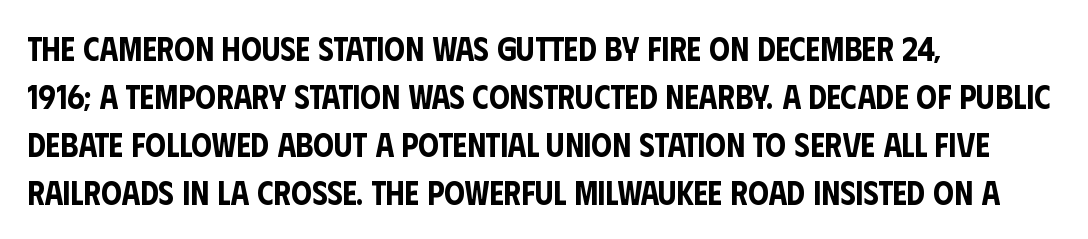
The image shows 33 px condensed sans-serif type, upright; set left-aligned, normal line spacing (1.45x), normal letter spacing, not underlined; low stroke contrast and a large x-height.
